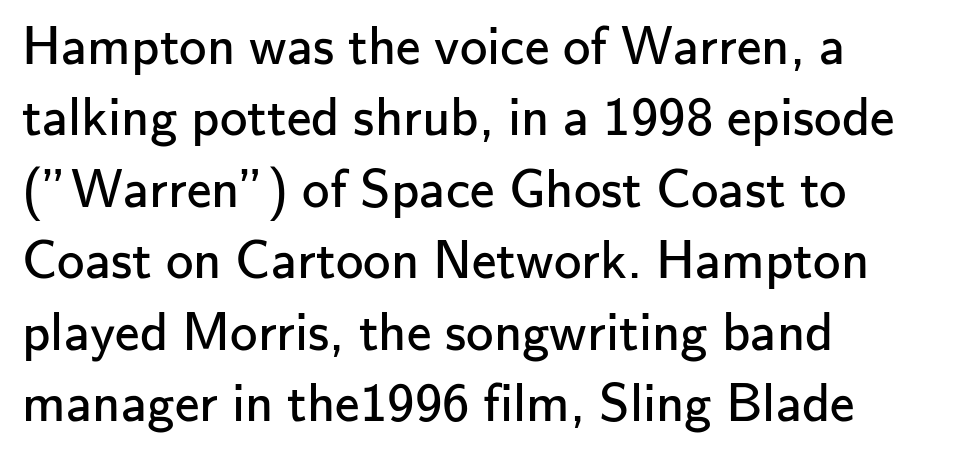
The image shows 55 px regular-weight sans-serif type, upright; set left-aligned, normal line spacing (1.3x), normal letter spacing, not underlined; low stroke contrast and a small x-height.
